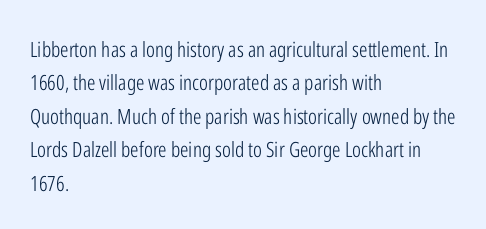
How would I describe the line gaps? Plain and ordinary. Weight: in the light-to-regular range. The type is set solid horizontally, with unmodified tracking. The lines are quadded left.
